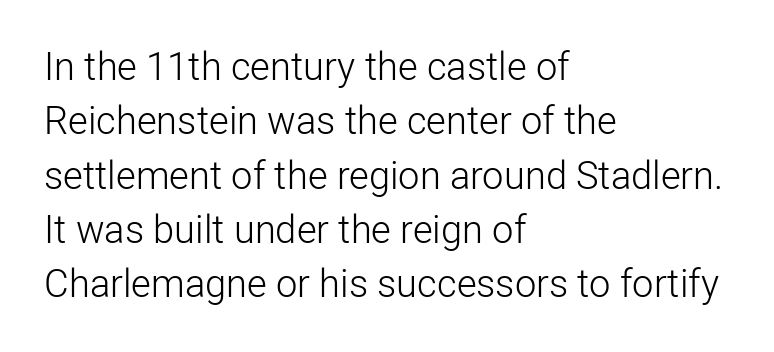
Q: Is the text bold? A: No.
Q: Is the text italic (slanted)? A: No, it is upright.
Q: Is the typeface a serif or a sans-serif typeface? A: Sans-serif.
Q: Is the text underlined? A: No.
Q: How is the paragraph aligned? A: Left-aligned.
Q: Is the spacing between letters normal or unusually wide? A: Normal.
Q: Is the spacing between lines tight, normal or loose? A: Normal.
Q: Width (condensed, normal, or wide)? A: Normal.
Q: Stroke contrast? A: Low.
Q: x-height? A: Medium.
Q: Monospaced? A: No.
